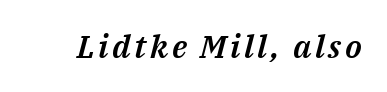
{"italic": "yes", "lean": "right", "slant_degrees": 14, "width": "normal", "stroke_contrast": "medium", "x_height": "medium", "monospaced": "no", "underline": "no", "glyph_px": 32}
